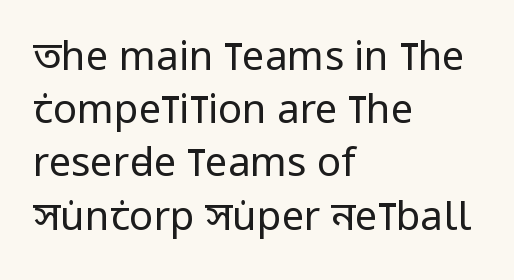
This sample has the flowing, uneven cadence of proportional lettering. No word sits above an underline. Regarding leading, the lines here are spaced in the standard way. Italic? Not at all — the glyphs are vertical.
